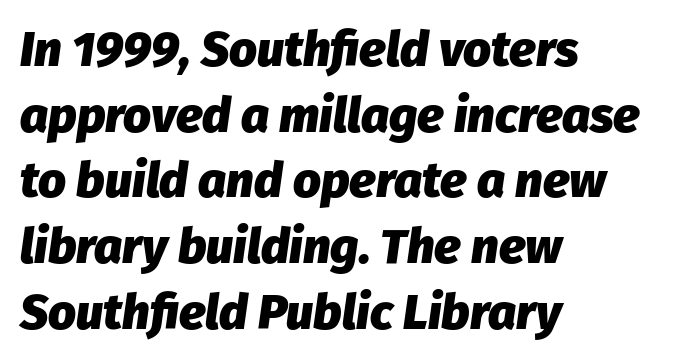
{"italic": "yes", "lean": "right", "slant_degrees": 8, "bold": "yes", "weight": "heavy", "width": "normal", "stroke_contrast": "low", "x_height": "medium", "monospaced": "no", "underline": "no", "align": "left", "line_spacing": "normal", "line_spacing_ratio": 1.34, "letter_spacing": "normal", "letter_spacing_em": 0.0, "glyph_px": 49}
